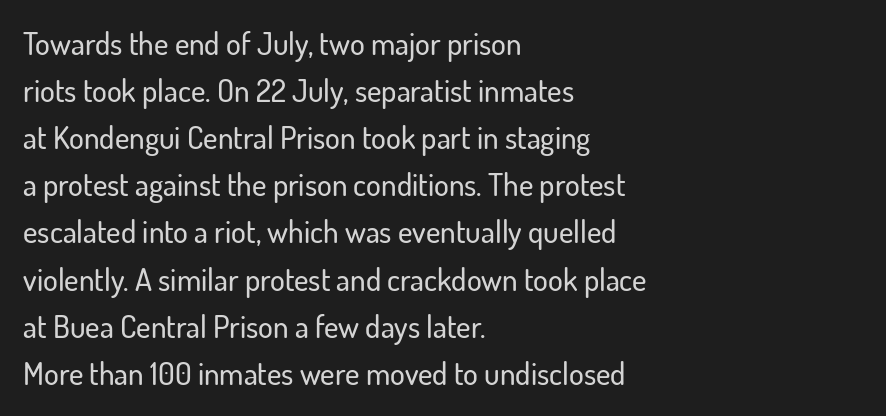
The image shows 31 px sans-serif type, upright; set left-aligned, normal line spacing (1.52x), normal letter spacing, not underlined; low stroke contrast and a small x-height.
